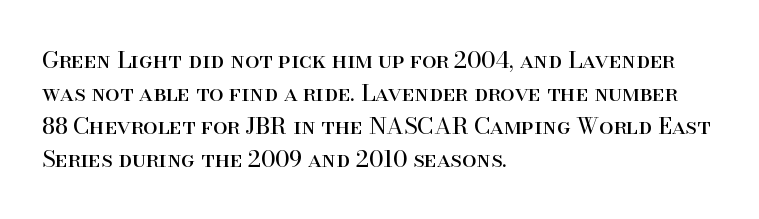
The image shows 23 px text type, upright; set left-aligned, normal line spacing (1.43x), normal letter spacing, not underlined.
